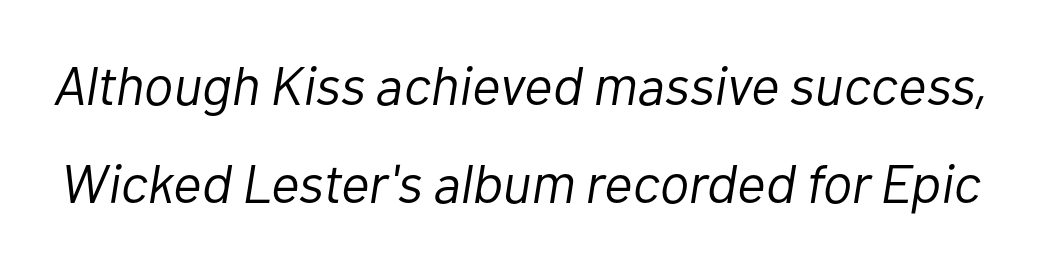
{"italic": "yes", "lean": "right", "slant_degrees": 10, "bold": "no", "weight": "light", "width": "normal", "stroke_contrast": "low", "x_height": "medium", "monospaced": "no", "underline": "no", "line_spacing_ratio": 1.78, "letter_spacing": "normal", "letter_spacing_em": 0.0, "glyph_px": 55}
